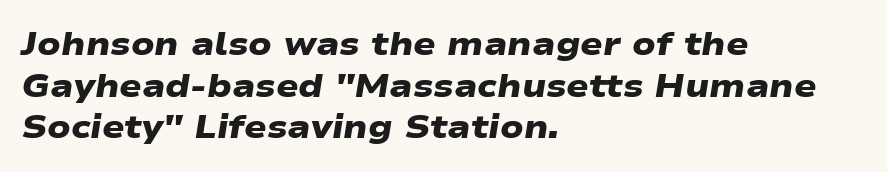
Casual observation: everything's shoved over to the left. Words float on clear page, feet unadorned. The tracking reads as untouched default to a designer's eye. The designer left line spacing at the default.
